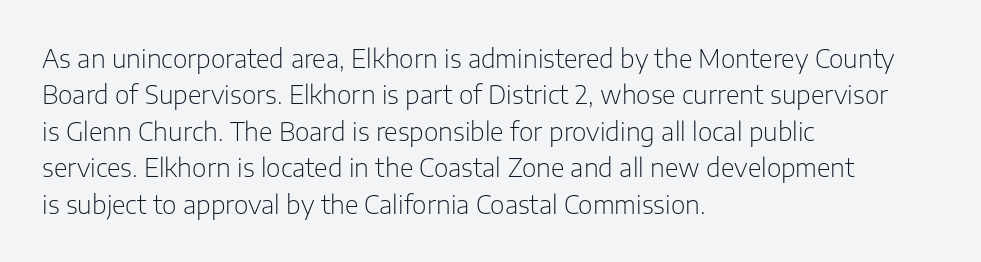
Q: Is the text bold? A: No.
Q: Is the text italic (slanted)? A: No, it is upright.
Q: Is the text underlined? A: No.
Q: How is the paragraph aligned? A: Left-aligned.
Q: Is the spacing between letters normal or unusually wide? A: Normal.
Q: Is the spacing between lines tight, normal or loose? A: Normal.
